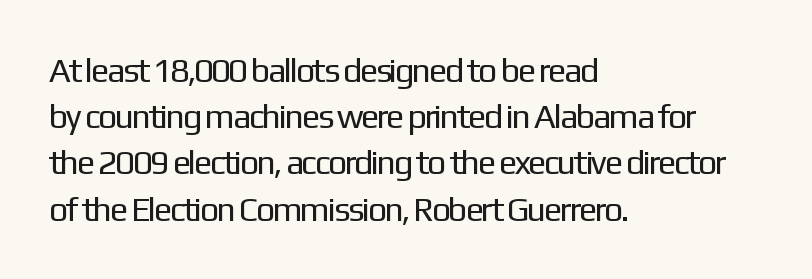
Q: Is the text bold? A: No.
Q: Is the text italic (slanted)? A: No, it is upright.
Q: Is the typeface a serif or a sans-serif typeface? A: Sans-serif.
Q: Is the text underlined? A: No.
Q: How is the paragraph aligned? A: Left-aligned.
Q: Is the spacing between letters normal or unusually wide? A: Normal.
Q: Is the spacing between lines tight, normal or loose? A: Normal.
Q: Width (condensed, normal, or wide)? A: Normal.
Q: Stroke contrast? A: Low.
Q: x-height? A: Medium.
Q: Monospaced? A: No.
